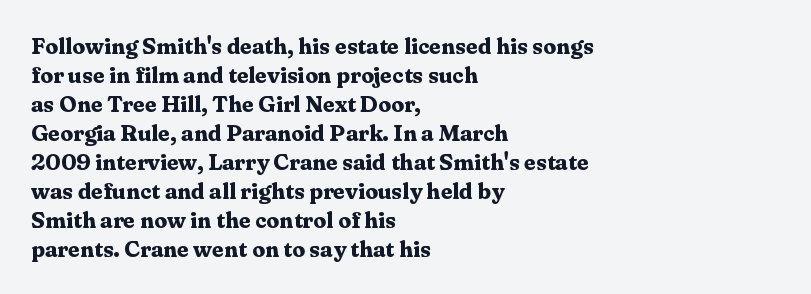
Q: Is the text bold? A: Yes.
Q: Is the text italic (slanted)? A: No, it is upright.
Q: Is the text underlined? A: No.
Q: How is the paragraph aligned? A: Left-aligned.
Q: Is the spacing between letters normal or unusually wide? A: Normal.
Q: Is the spacing between lines tight, normal or loose? A: Normal.
